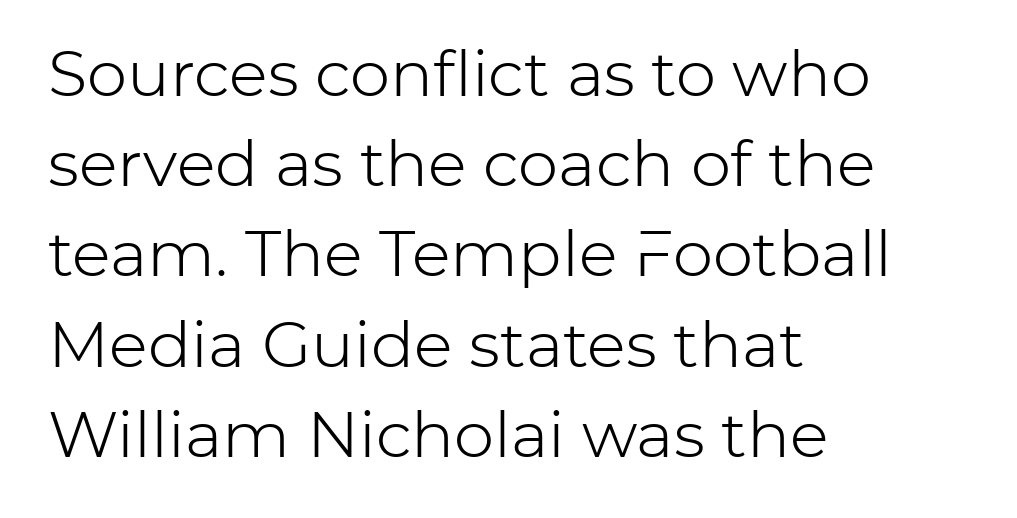
Italic? Not at all — the glyphs are vertical. Summary of vertical rhythm: regular, with standard interline spacing. The paragraph has a hard left edge and a soft right edge. Each letter keeps its own natural width here, so spacing adapts to shape. Observe the ordinary spacing: letters are neighbours, not strangers.
